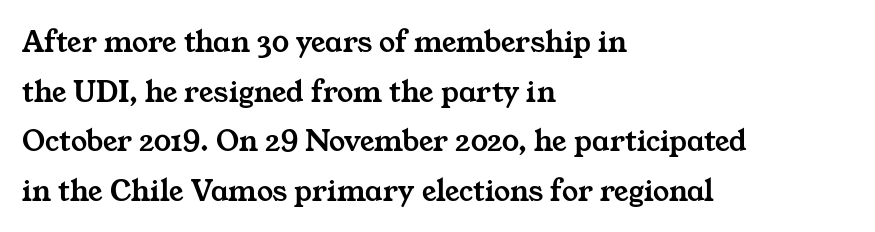
The image shows 32 px wide serif type; set left-aligned, normal line spacing (1.55x), normal letter spacing, not underlined; medium stroke contrast and a medium x-height.
